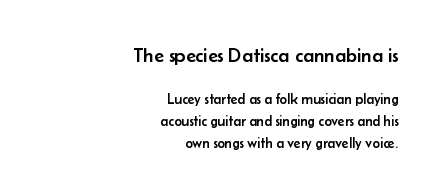
The letters stand upright; this is a roman face. What stands out about the letter spacing? Nothing — it is the standard amount. What's the leading like? Ordinary, nothing unusual. Type without underlining.
